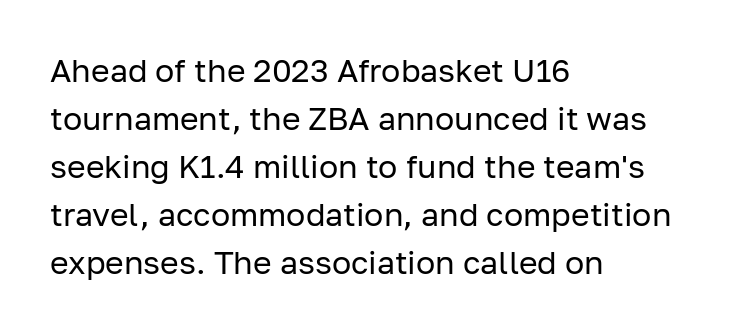
Q: Is the text bold? A: No.
Q: Is the text italic (slanted)? A: No, it is upright.
Q: Is the typeface a serif or a sans-serif typeface? A: Sans-serif.
Q: Is the text underlined? A: No.
Q: How is the paragraph aligned? A: Left-aligned.
Q: Is the spacing between letters normal or unusually wide? A: Normal.
Q: Is the spacing between lines tight, normal or loose? A: Normal.
Q: Width (condensed, normal, or wide)? A: Normal.
Q: Stroke contrast? A: Low.
Q: x-height? A: Medium.
Q: Monospaced? A: No.
